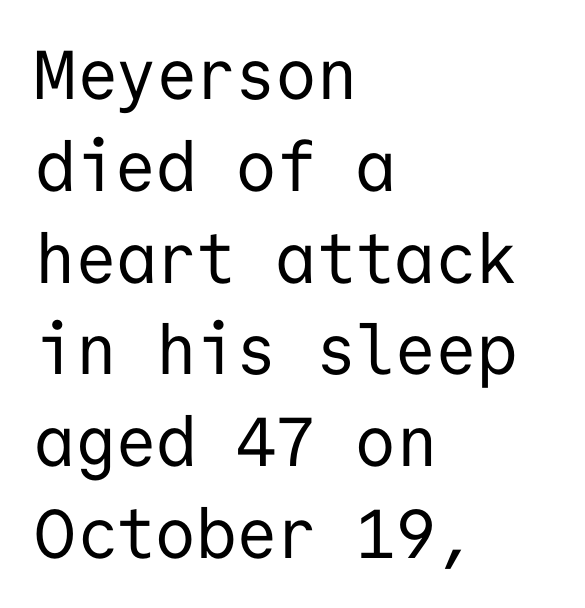
{"serif": "no", "italic": "no", "bold": "no", "weight": "regular", "width": "normal", "stroke_contrast": "low", "x_height": "medium", "monospaced": "yes", "underline": "no", "align": "left", "line_spacing": "normal", "line_spacing_ratio": 1.33, "letter_spacing": "normal", "letter_spacing_em": 0.0, "glyph_px": 69}
